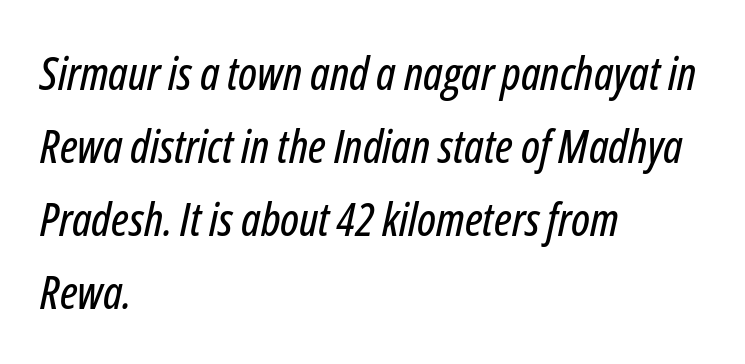
The image shows 46 px condensed type, italic (leaning right); set left-aligned, normal line spacing (1.59x), normal letter spacing, not underlined; low stroke contrast and a medium x-height.
